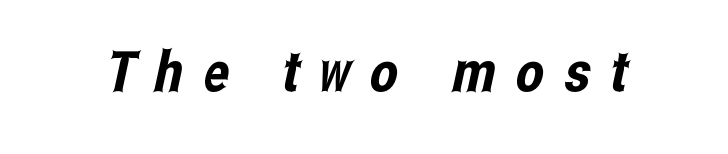
Q: Is the typeface a serif or a sans-serif typeface? A: Sans-serif.
Q: Is the text underlined? A: No.
Q: Is the spacing between letters normal or unusually wide? A: Unusually wide.
Q: Width (condensed, normal, or wide)? A: Condensed.
Q: Stroke contrast? A: Low.
Q: x-height? A: Medium.
Q: Monospaced? A: No.
